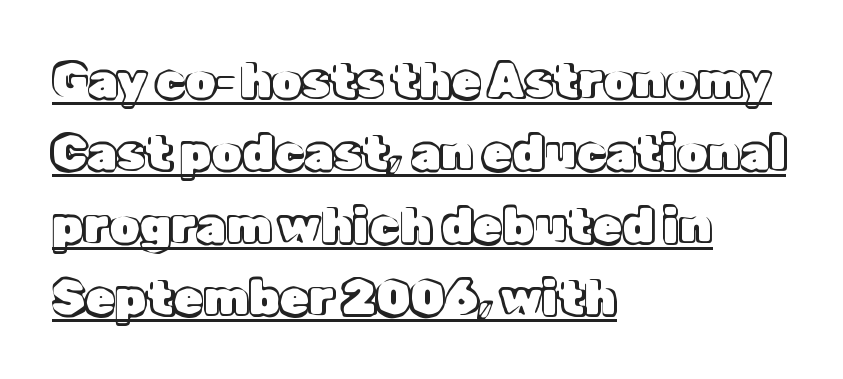
These lines are rendered in a variable-pitch font. Somebody hit Ctrl+U on this one — the words are underlined. This sample keeps an unexceptional amount of space between lines. Between one letter and the next there's only the usual sliver of space.
